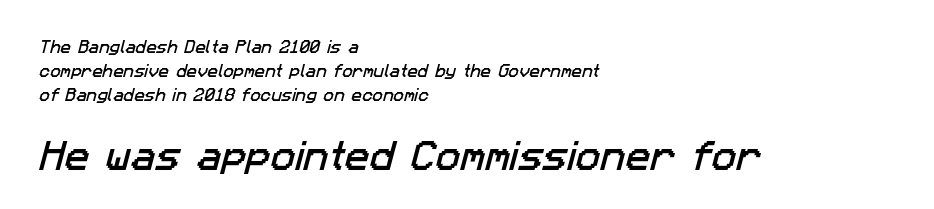
Regular leading. This rendering uses left alignment, leaving the right contour irregular. Here the glyphs are tracked normally, forming tight word shapes. The text was rendered using a sans face with plain stroke endings. In this sample the second text group is rendered at the bigger scale. Decoration check: the copy has no underline.
